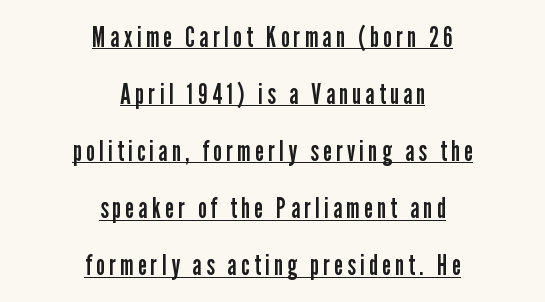
The image shows 28 px regular-weight, condensed sans-serif type, upright; set centered, loose line spacing (2.04x), underlined; low stroke contrast and a medium x-height.
